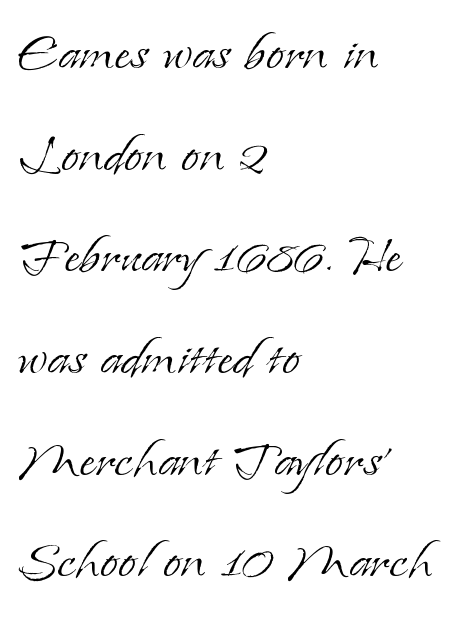
{"serif": "yes", "bold": "no", "weight": "light", "width": "normal", "stroke_contrast": "low", "x_height": "small", "monospaced": "no", "underline": "no", "align": "left", "line_spacing": "normal", "line_spacing_ratio": 1.54, "letter_spacing": "normal", "letter_spacing_em": 0.0, "glyph_px": 66}
